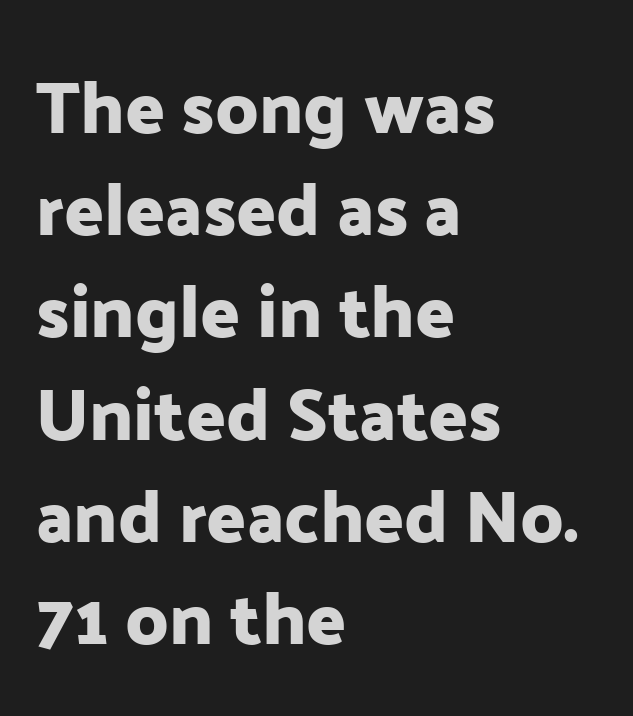
In terms of letterspacing, this is plain default setting. To sum up the face: it is a sans, with no serifs. The letters advance in unequal steps, a hallmark of proportional type. Baseline-to-baseline distance is the conventional proportion of letter height. All the whitespace from short lines collects on the right.
